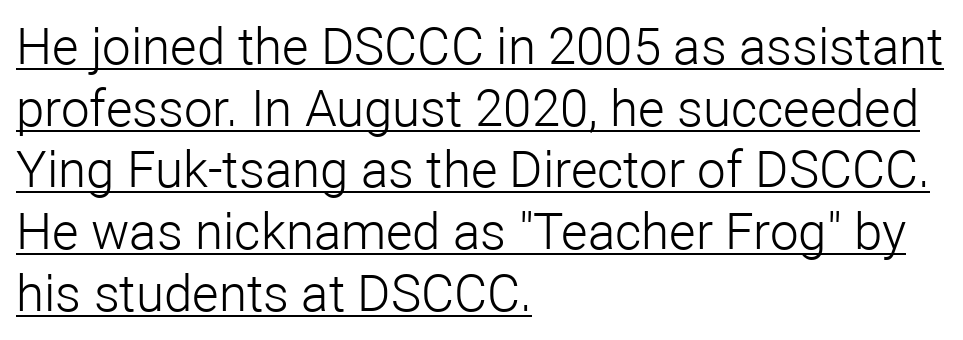
Q: Is the text bold? A: No.
Q: Is the text italic (slanted)? A: No, it is upright.
Q: Is the typeface a serif or a sans-serif typeface? A: Sans-serif.
Q: Is the text underlined? A: Yes.
Q: How is the paragraph aligned? A: Left-aligned.
Q: Is the spacing between letters normal or unusually wide? A: Normal.
Q: Width (condensed, normal, or wide)? A: Normal.
Q: Stroke contrast? A: Low.
Q: x-height? A: Medium.
Q: Monospaced? A: No.
